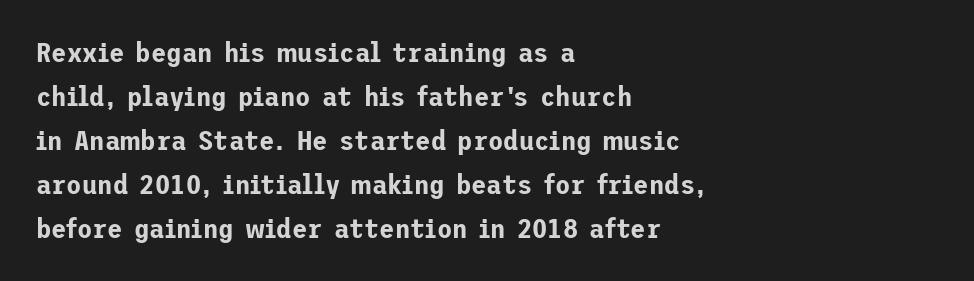
{"serif": "no", "italic": "no", "width": "normal", "stroke_contrast": "low", "x_height": "medium", "underline": "no", "align": "left", "line_spacing": "normal", "line_spacing_ratio": 1.57, "letter_spacing": "normal", "letter_spacing_em": 0.0, "glyph_px": 28}
